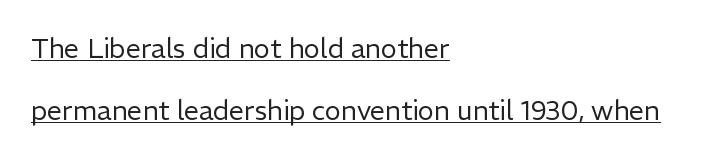
Q: Is the text bold? A: No.
Q: Is the text italic (slanted)? A: No, it is upright.
Q: Is the text underlined? A: Yes.
Q: How is the paragraph aligned? A: Left-aligned.
Q: Is the spacing between letters normal or unusually wide? A: Normal.
Q: Is the spacing between lines tight, normal or loose? A: Loose.
